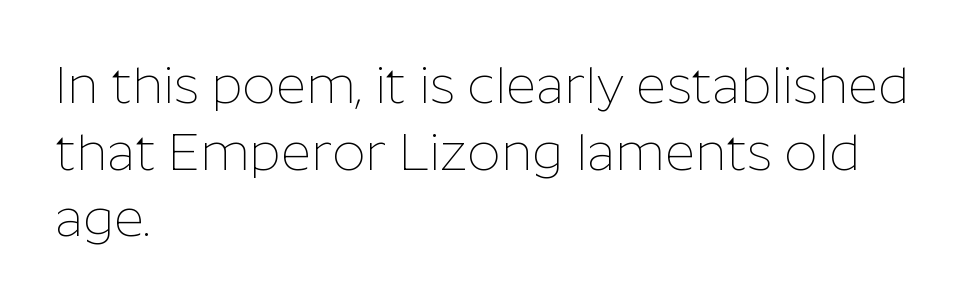
Q: Is the text bold? A: No.
Q: Is the text italic (slanted)? A: No, it is upright.
Q: Is the typeface a serif or a sans-serif typeface? A: Sans-serif.
Q: Is the text underlined? A: No.
Q: How is the paragraph aligned? A: Left-aligned.
Q: Is the spacing between letters normal or unusually wide? A: Normal.
Q: Is the spacing between lines tight, normal or loose? A: Normal.
Q: Width (condensed, normal, or wide)? A: Normal.
Q: Stroke contrast? A: Low.
Q: x-height? A: Medium.
Q: Monospaced? A: No.
